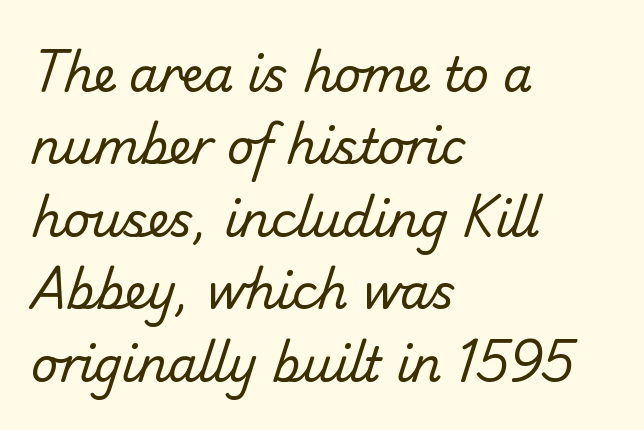
The image shows 47 px regular-weight sans-serif type; set left-aligned, normal line spacing (1.54x), normal letter spacing, not underlined; low stroke contrast and a small x-height.
